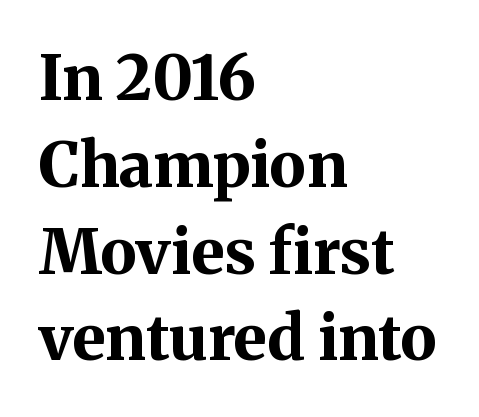
Teacher's note: observe the even left margin — that is flush-left alignment. Rows of type keep a routine distance in the vertical direction. Words float on clear page, feet unadorned. You can tell from the footed stems that serif type was used. Think of a printed novel: that variable character pitch is what you see here. There is no visible air inserted between adjacent glyphs.
